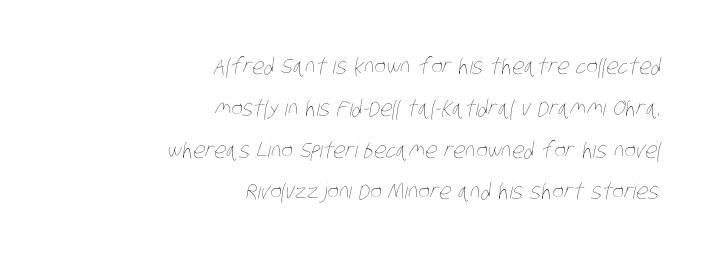
{"bold": "no", "underline": "no", "align": "right", "line_spacing": "loose", "line_spacing_ratio": 1.9, "letter_spacing": "normal", "letter_spacing_em": 0.0, "glyph_px": 22}
